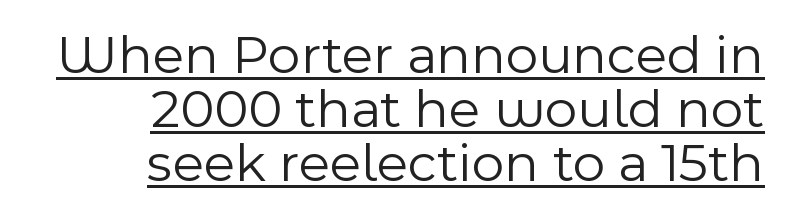
The block of text is dense from top to bottom, with scant space between rows. The letters carry no serifs — their stems end cleanly without finishing strokes. Each line ends at the same right margin while the left side varies. The passage shown is underscored from start to finish. Think of a printed novel: that variable character pitch is what you see here.
